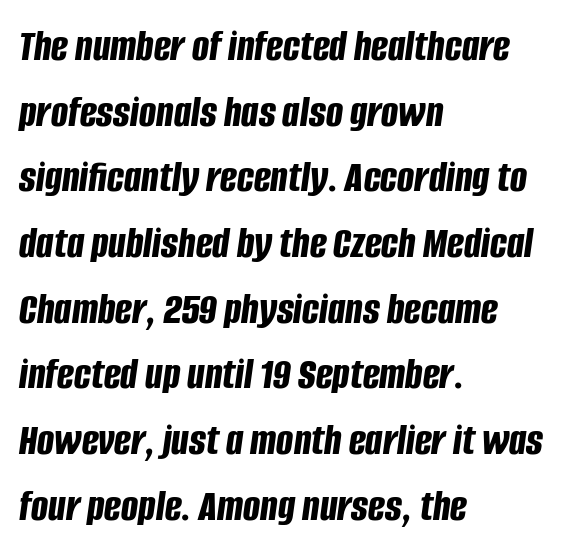
Q: Is the text bold? A: Yes.
Q: Is the text italic (slanted)? A: Yes, it leans right by about 8 degrees.
Q: Is the text underlined? A: No.
Q: How is the paragraph aligned? A: Left-aligned.
Q: Is the spacing between letters normal or unusually wide? A: Normal.
Q: Is the spacing between lines tight, normal or loose? A: Normal.
Q: Width (condensed, normal, or wide)? A: Condensed.
Q: Stroke contrast? A: Low.
Q: x-height? A: Large.
Q: Monospaced? A: No.
